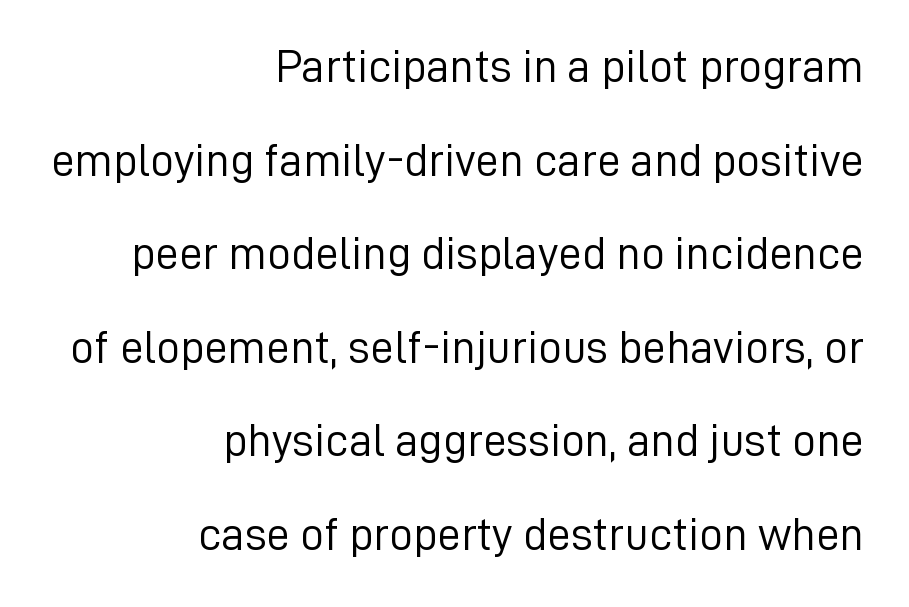
The passage shown is typeset with a sans-serif family. The zone under the glyphs is completely vacant. Note the varied advance widths — an 'i' is clearly narrower than an 'm'. The ragged edge is on the left, which tells us the setting is flush right. The leading is generous, giving the passage an open texture. The specimen reads as upright at a glance.
